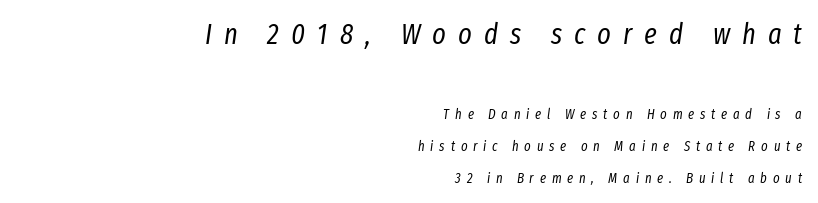
The image shows 29 px regular-weight, condensed type, italic (leaning right); set right-aligned, loose line spacing (2.27x), unusually wide letter spacing (+0.41 em), not underlined; the first (top) block is 2.07x larger; low stroke contrast and a medium x-height.
